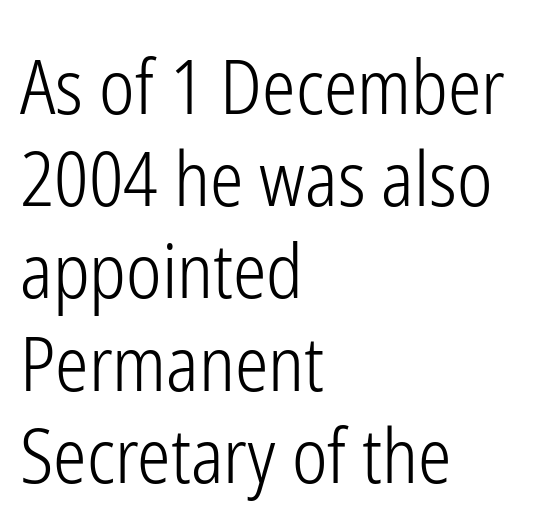
Q: Is the text bold? A: No.
Q: Is the text italic (slanted)? A: No, it is upright.
Q: Is the typeface a serif or a sans-serif typeface? A: Sans-serif.
Q: Is the text underlined? A: No.
Q: How is the paragraph aligned? A: Left-aligned.
Q: Is the spacing between letters normal or unusually wide? A: Normal.
Q: Width (condensed, normal, or wide)? A: Condensed.
Q: Stroke contrast? A: Low.
Q: x-height? A: Medium.
Q: Monospaced? A: No.
